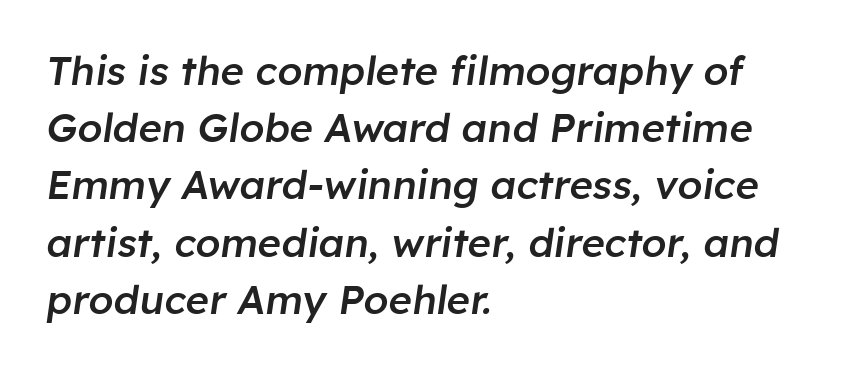
The image shows 40 px semibold type, italic (leaning right); set left-aligned, normal line spacing (1.43x), normal letter spacing, not underlined; low stroke contrast and a medium x-height.
